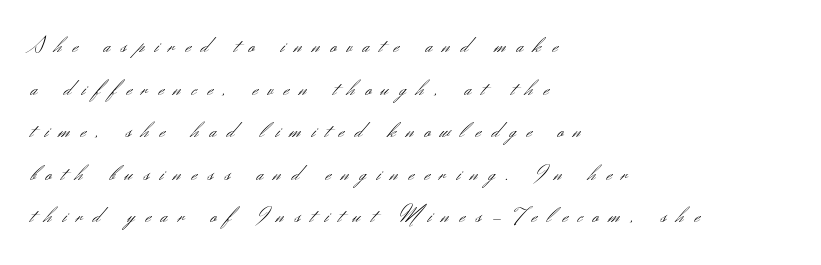
Beneath every word, the page is bare. All the whitespace from short lines collects on the right. Glyph-to-glyph distance is far greater than everyday printed text. Weight: not bold — regular or lighter.
